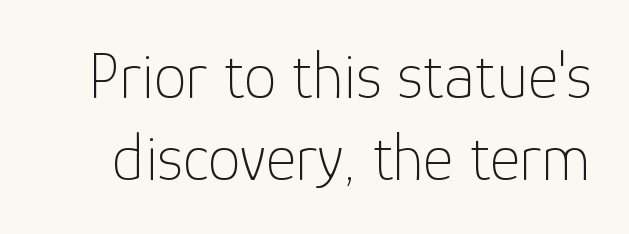
The image shows 66 px thin sans-serif type, upright; set normal line spacing (1.25x), normal letter spacing, not underlined; low stroke contrast and a medium x-height.
